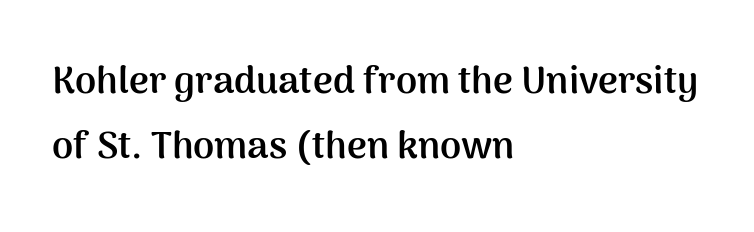
The image shows 38 px semibold sans-serif type, upright; set left-aligned, normal line spacing (1.7x), normal letter spacing, not underlined; medium stroke contrast and a medium x-height.
